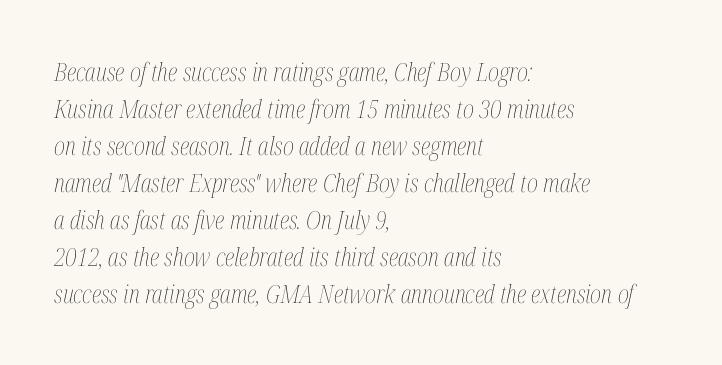
No letter is thick-stroked: the sample isn't bold. Typeset ragged right — the left edge is the straight one. Decoration check: the copy has no underline. Emphasis-style slanted type is in use. The tracking reads as untouched default to a designer's eye. A typesetter would call this leading conventional body-copy spacing.
